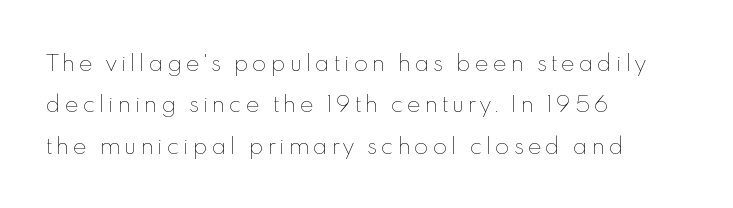
The line-height multiplier appears high, well above default. The foot of each line stays bare and open. Nope, not italic — everything's standing straight. Each line starts at the same left margin while the right side varies.
